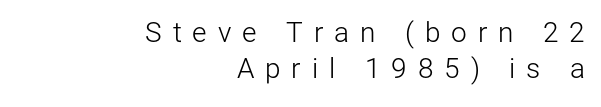
The font's upright variant was chosen for this text. This is not heavy type; no bold has been used. Quick note: interline space is typical. Character widths vary here, with narrow letters taking less room than wide ones. What kind of face is this? One without serifs — a sans.
